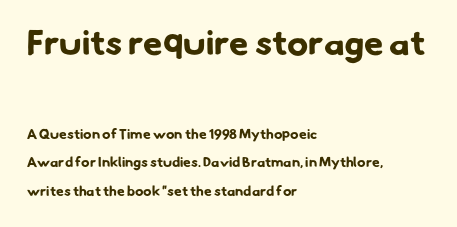
The image shows 35 px bold sans-serif type; set left-aligned, loose line spacing (2.05x), normal letter spacing, not underlined; the first (top) block is 2.5x larger; low stroke contrast and a small x-height.
